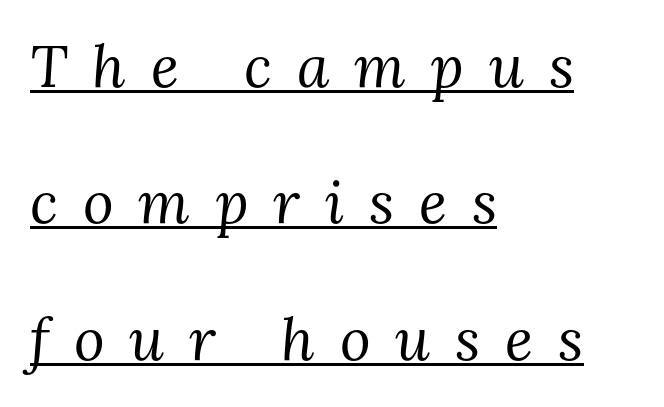
This sample uses expanded letter spacing, leaving extra air between glyphs. Is this a fixed-width face? No — the glyphs have proportional, varying widths. The space between consecutive lines is lavish. Tall strokes in this sample are angled rather than plumb.
